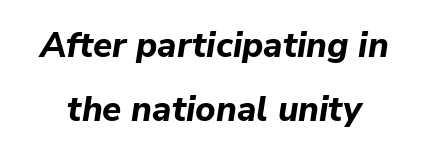
{"italic": "yes", "lean": "right", "slant_degrees": 9, "bold": "yes", "weight": "bold", "width": "normal", "stroke_contrast": "low", "x_height": "medium", "monospaced": "no", "underline": "no", "line_spacing_ratio": 1.82, "letter_spacing": "normal", "letter_spacing_em": 0.0, "glyph_px": 35}
